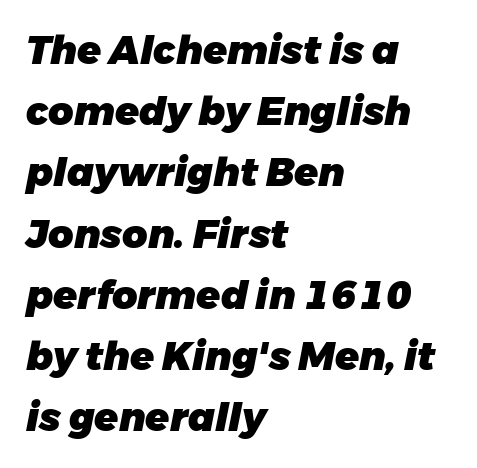
{"italic": "yes", "lean": "right", "slant_degrees": 11, "bold": "yes", "weight": "heavy", "width": "normal", "stroke_contrast": "low", "x_height": "medium", "monospaced": "no", "underline": "no", "align": "left", "line_spacing": "normal", "line_spacing_ratio": 1.57, "letter_spacing": "normal", "letter_spacing_em": 0.0, "glyph_px": 39}
